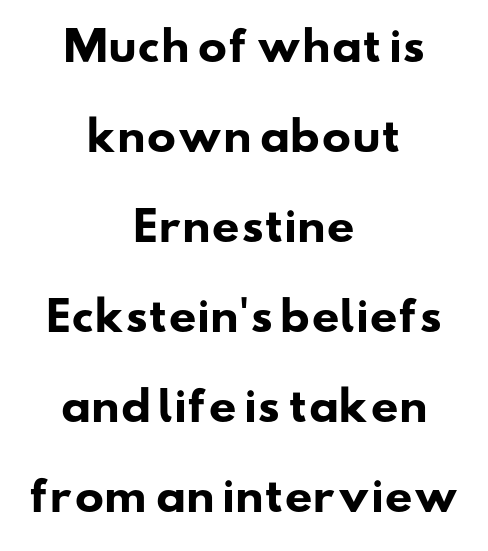
{"serif": "no", "bold": "yes", "weight": "heavy", "width": "wide", "stroke_contrast": "low", "x_height": "small", "monospaced": "no", "underline": "no", "align": "center", "line_spacing": "loose", "line_spacing_ratio": 2.31, "letter_spacing": "normal", "letter_spacing_em": 0.0, "glyph_px": 39}
